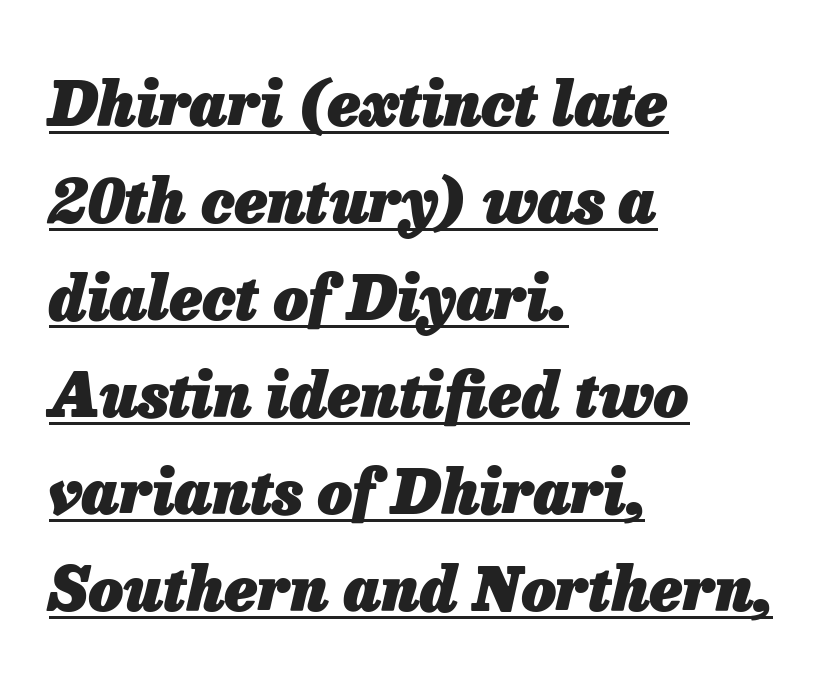
{"italic": "yes", "lean": "right", "slant_degrees": 13, "bold": "yes", "weight": "heavy", "width": "normal", "stroke_contrast": "low", "x_height": "medium", "monospaced": "no", "underline": "yes", "align": "left", "line_spacing": "normal", "line_spacing_ratio": 1.59, "letter_spacing": "normal", "letter_spacing_em": 0.0, "glyph_px": 61}
